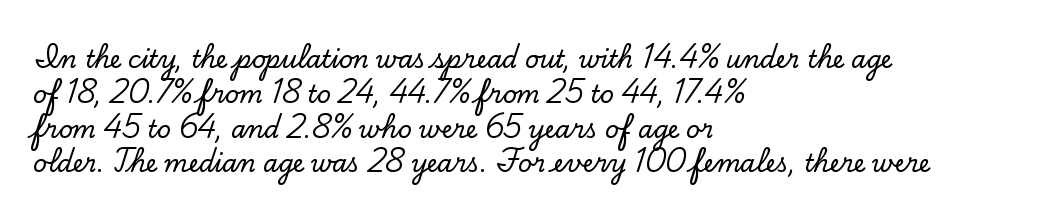
This sample keeps an unexceptional amount of space between lines. These lines keep a tight, regular rhythm from letter to letter. Reading down the block, your eye returns to a fixed left position each line. The string is rendered with underlining switched off.
